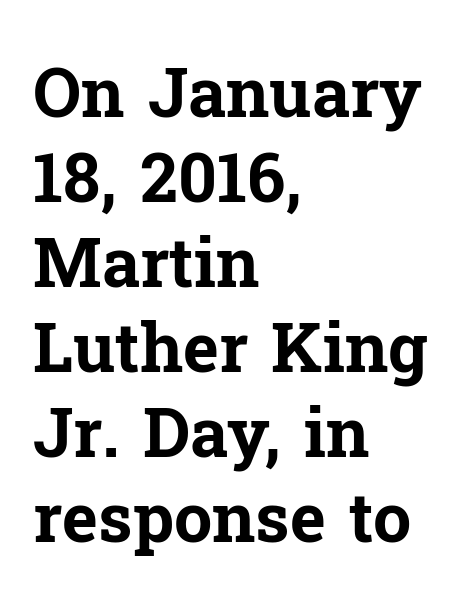
Q: Is the text bold? A: Yes.
Q: Is the text italic (slanted)? A: No, it is upright.
Q: Is the typeface a serif or a sans-serif typeface? A: Serif.
Q: Is the text underlined? A: No.
Q: How is the paragraph aligned? A: Left-aligned.
Q: Is the spacing between letters normal or unusually wide? A: Normal.
Q: Is the spacing between lines tight, normal or loose? A: Normal.
Q: Width (condensed, normal, or wide)? A: Normal.
Q: Stroke contrast? A: Low.
Q: x-height? A: Medium.
Q: Monospaced? A: No.
